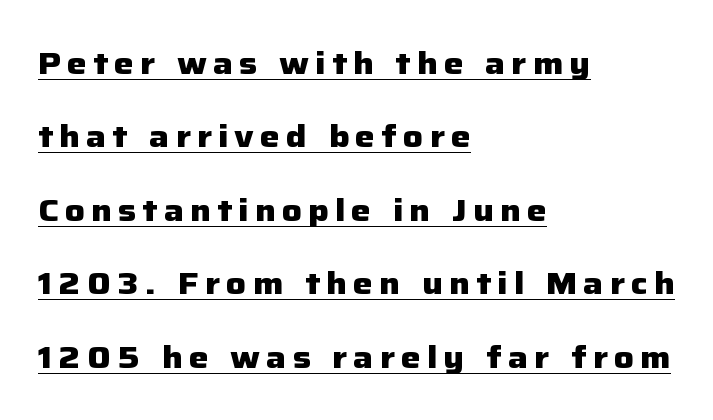
These lines stand farther apart than default settings would place them. Letter spacing: wide. What kind of face is this? One without serifs — a sans. These lines are set flush left with a ragged right edge. Each letter keeps its own natural width here, so spacing adapts to shape.
